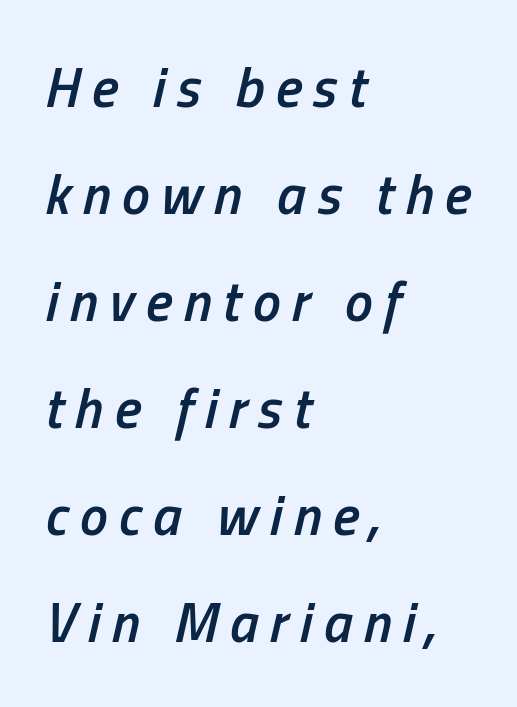
{"italic": "yes", "lean": "right", "slant_degrees": 13, "bold": "semi", "weight": "semibold", "width": "condensed", "stroke_contrast": "low", "x_height": "medium", "monospaced": "no", "underline": "no", "align": "left", "line_spacing": "loose", "line_spacing_ratio": 1.91, "letter_spacing": "wide", "letter_spacing_em": 0.2, "glyph_px": 56}
